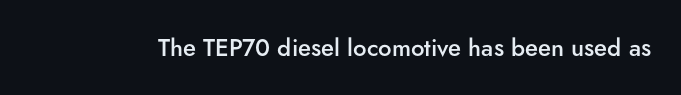
The image shows 24 px text type, upright; set normal letter spacing, not underlined.
